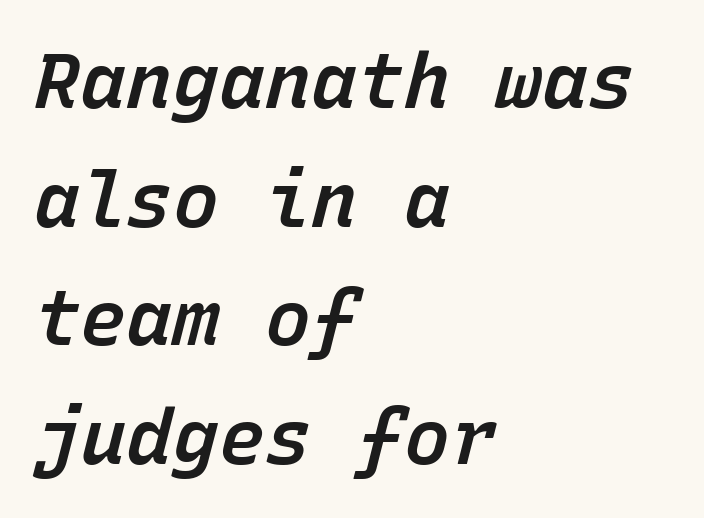
Q: Is the text bold? A: Semi-bold.
Q: Is the text italic (slanted)? A: Yes, it leans right by about 15 degrees.
Q: Is the text underlined? A: No.
Q: How is the paragraph aligned? A: Left-aligned.
Q: Is the spacing between letters normal or unusually wide? A: Normal.
Q: Is the spacing between lines tight, normal or loose? A: Normal.
Q: Width (condensed, normal, or wide)? A: Normal.
Q: Stroke contrast? A: Low.
Q: x-height? A: Medium.
Q: Monospaced? A: Yes.
